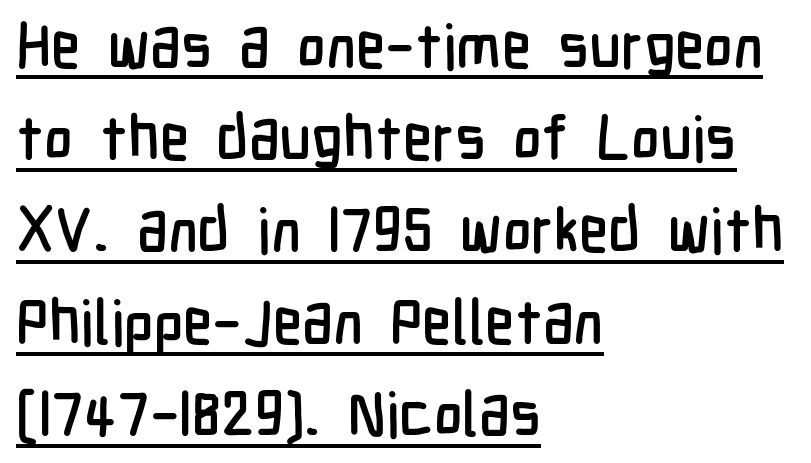
The image shows 61 px condensed sans-serif type, upright; set left-aligned, normal line spacing (1.51x), normal letter spacing, underlined; low stroke contrast and a medium x-height.
